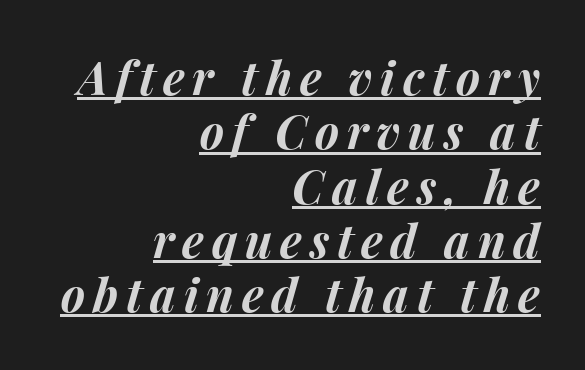
{"italic": "yes", "lean": "right", "slant_degrees": 15, "bold": "yes", "weight": "bold", "width": "normal", "stroke_contrast": "medium", "x_height": "medium", "monospaced": "no", "underline": "yes", "align": "right", "line_spacing_ratio": 1.18, "glyph_px": 46}
